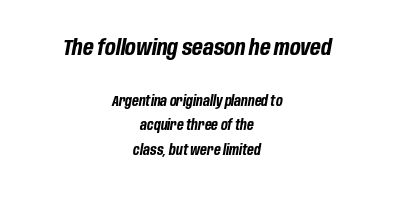
{"italic": "yes", "lean": "right", "slant_degrees": 10, "bold": "yes", "underline": "no", "align": "center", "line_spacing_ratio": 1.77, "letter_spacing": "normal", "letter_spacing_em": 0.0, "larger_block": "first", "size_ratio": 1.57, "glyph_px": 22}
